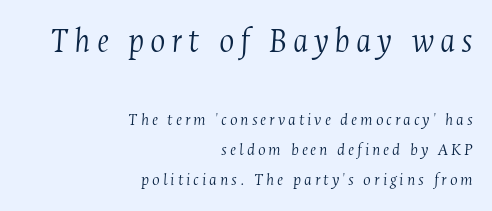
The text block is weighted toward the right margin, trailing off unevenly leftward. You could not count columns in this text — the font is proportionally spaced. The font is comparable to plain body text, perhaps lighter. Here the first block reads like a headline and the second like body copy. Descender tails drop into unmarked territory. Note: serifs present on the glyphs.
